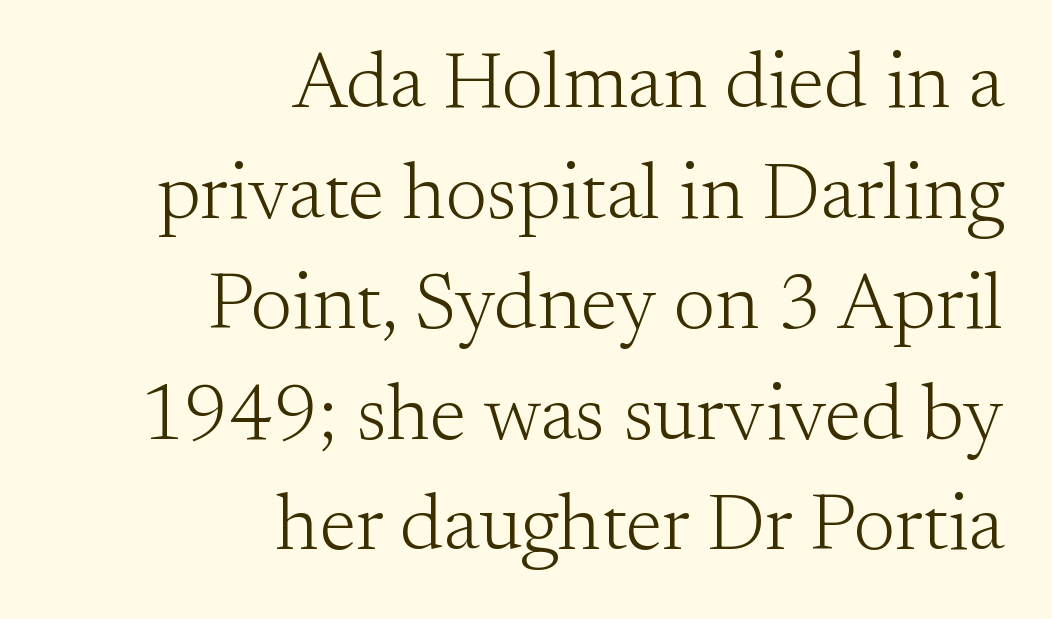
The gaps between neighbouring characters are ordinary and unremarkable. Right-aligned paragraph, ragged on the left. Reading down the column, the eye jumps a familiar distance to each next line. Is this a fixed-width face? No — the glyphs have proportional, varying widths. Any mark beneath the type? The region is blank. No heavy texture on the line: the type isn't bold.
